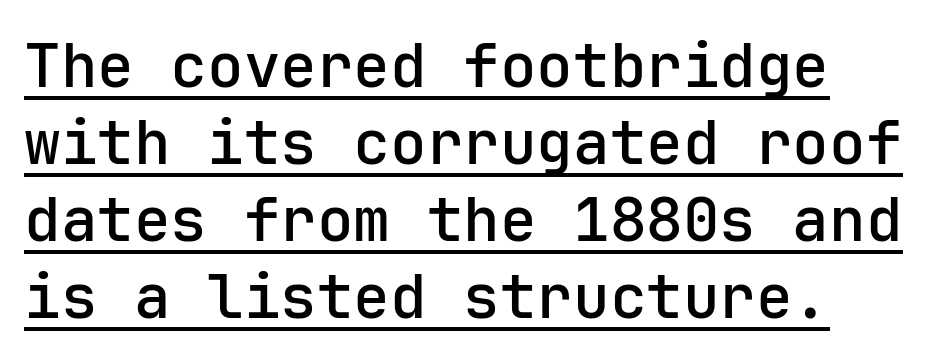
The image shows 61 px sans-serif type, upright, monospaced; set normal line spacing (1.26x), normal letter spacing, underlined; low stroke contrast and a medium x-height.
